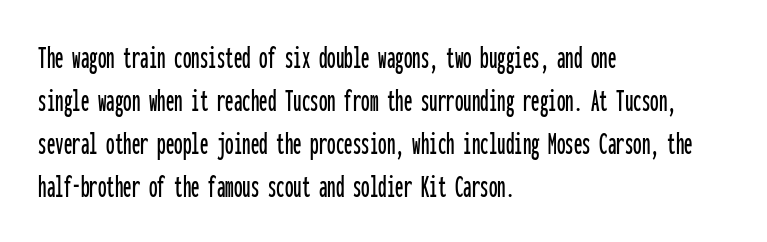
The image shows 34 px condensed sans-serif type, upright, monospaced; set left-aligned, normal line spacing (1.26x), normal letter spacing, not underlined; low stroke contrast and a medium x-height.
